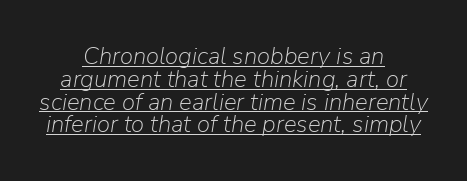
{"italic": "yes", "lean": "right", "slant_degrees": 9, "bold": "no", "underline": "yes", "align": "center", "line_spacing": "tight", "line_spacing_ratio": 0.95, "letter_spacing": "normal", "letter_spacing_em": 0.0, "glyph_px": 24}
